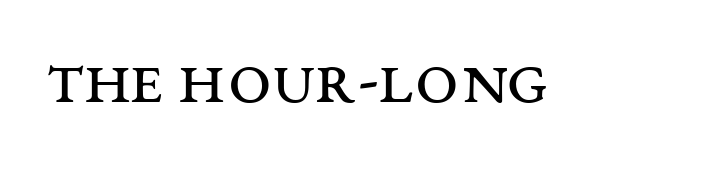
The image shows 77 px regular-weight, wide serif type, upright; set normal letter spacing, not underlined; medium stroke contrast and a large x-height.
